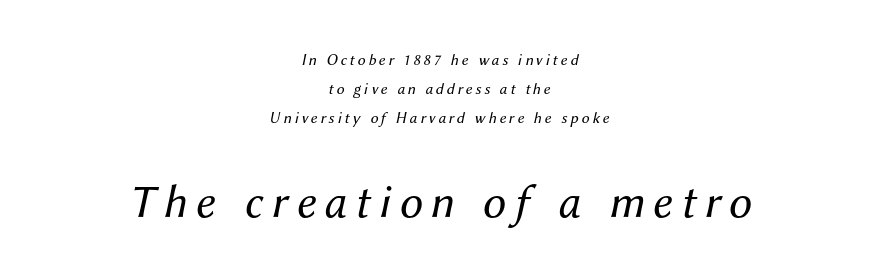
Is the block centered? Yes — each line is placed symmetrically about the middle. Heft: none added — not bold. Two sizes are in play, and the larger belongs to the second block. Underline: absent. This sample has the flowing, uneven cadence of proportional lettering. The typography opts for an oblique posture over an upright one.
